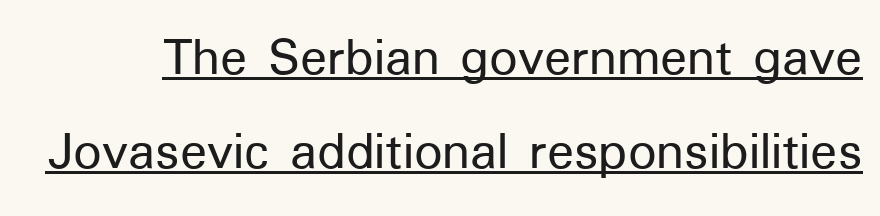
Q: Is the text italic (slanted)? A: No, it is upright.
Q: Is the typeface a serif or a sans-serif typeface? A: Sans-serif.
Q: Is the text underlined? A: Yes.
Q: Is the spacing between letters normal or unusually wide? A: Normal.
Q: Is the spacing between lines tight, normal or loose? A: Normal.
Q: Width (condensed, normal, or wide)? A: Normal.
Q: Stroke contrast? A: Low.
Q: x-height? A: Medium.
Q: Monospaced? A: No.
